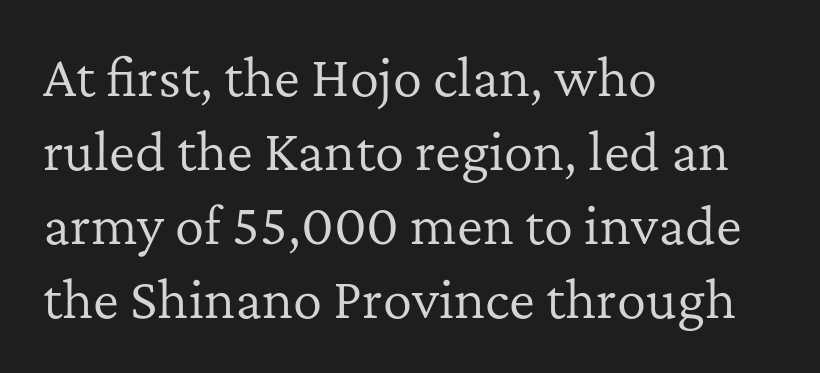
The image shows 49 px regular-weight serif type, upright; set left-aligned, normal line spacing (1.51x), normal letter spacing, not underlined; low stroke contrast and a medium x-height.
